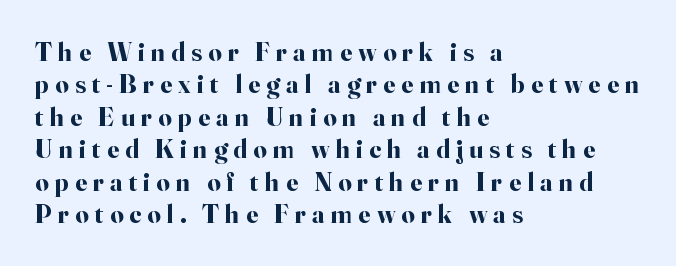
{"italic": "no", "bold": "yes", "underline": "no", "align": "left", "line_spacing": "normal", "line_spacing_ratio": 1.25, "letter_spacing": "wide", "letter_spacing_em": 0.24, "glyph_px": 26}
